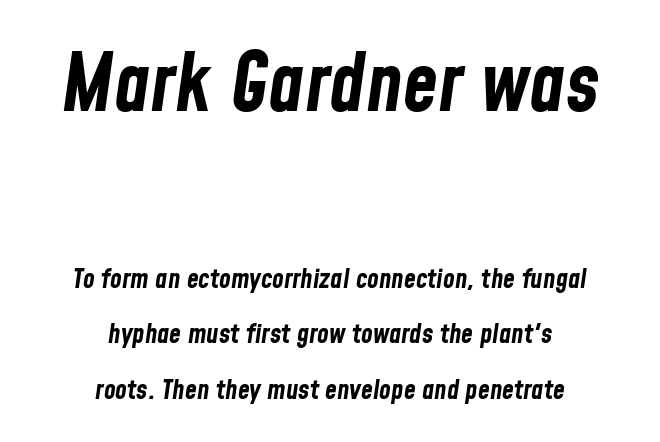
Q: Is the text bold? A: Yes.
Q: Is the text italic (slanted)? A: Yes, it leans right by about 8 degrees.
Q: Is the text underlined? A: No.
Q: How is the paragraph aligned? A: Centered.
Q: Is the spacing between letters normal or unusually wide? A: Normal.
Q: Is the spacing between lines tight, normal or loose? A: Loose.
Q: Which block of text is set in a larger size, the first (top) or the second (bottom)? A: The first (top) one.
Q: Width (condensed, normal, or wide)? A: Condensed.
Q: Stroke contrast? A: Low.
Q: x-height? A: Medium.
Q: Monospaced? A: No.
